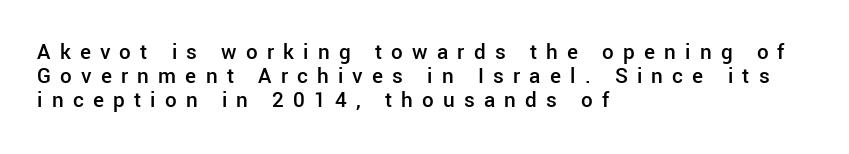
The image shows 23 px text type, upright; set left-aligned, tight line spacing (1.05x), unusually wide letter spacing (+0.4 em), not underlined.
